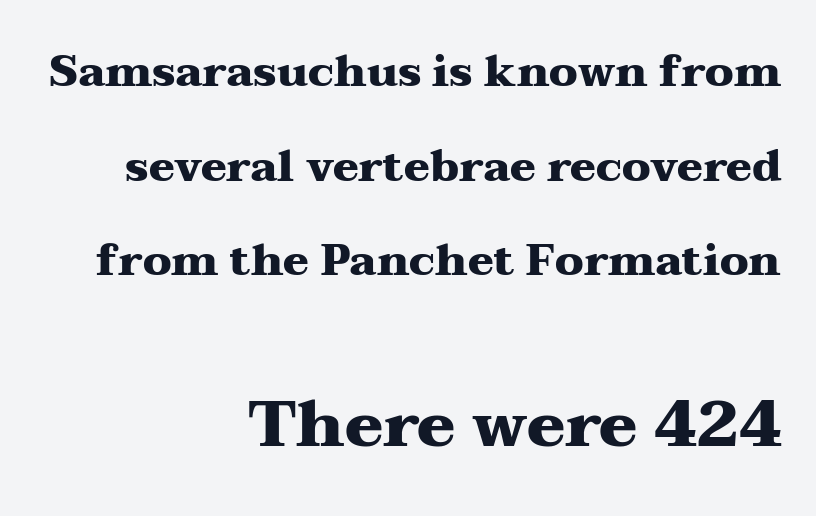
Q: Is the text bold? A: Yes.
Q: Is the text italic (slanted)? A: No, it is upright.
Q: Is the typeface a serif or a sans-serif typeface? A: Serif.
Q: Is the text underlined? A: No.
Q: How is the paragraph aligned? A: Right-aligned.
Q: Is the spacing between letters normal or unusually wide? A: Normal.
Q: Is the spacing between lines tight, normal or loose? A: Loose.
Q: Which block of text is set in a larger size, the first (top) or the second (bottom)? A: The second (bottom) one.
Q: Width (condensed, normal, or wide)? A: Wide.
Q: Stroke contrast? A: Medium.
Q: x-height? A: Medium.
Q: Monospaced? A: No.
